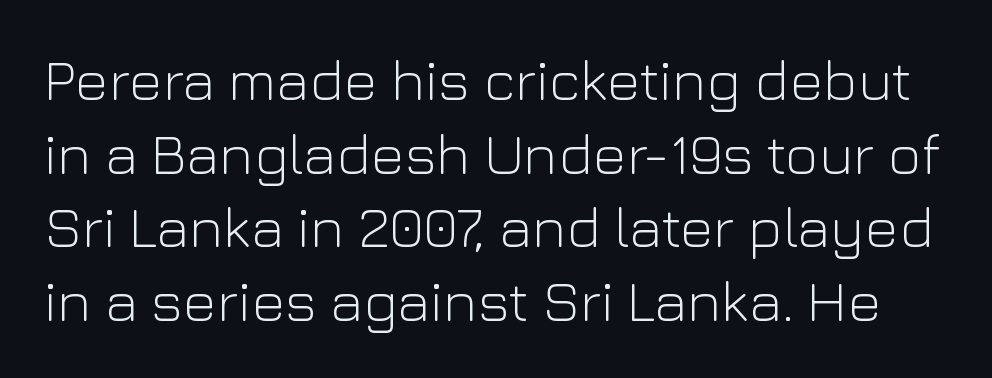
Q: Is the text bold? A: No.
Q: Is the text italic (slanted)? A: No, it is upright.
Q: Is the typeface a serif or a sans-serif typeface? A: Sans-serif.
Q: Is the text underlined? A: No.
Q: Is the spacing between letters normal or unusually wide? A: Normal.
Q: Is the spacing between lines tight, normal or loose? A: Normal.
Q: Width (condensed, normal, or wide)? A: Normal.
Q: Stroke contrast? A: Low.
Q: x-height? A: Medium.
Q: Monospaced? A: No.
